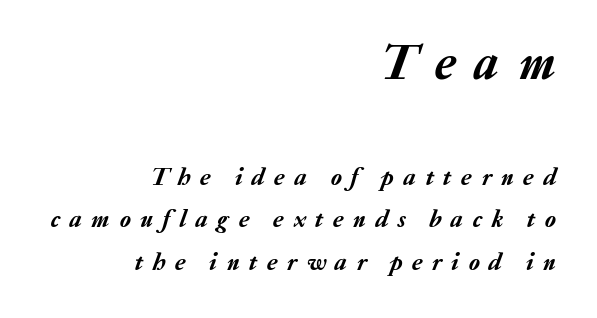
Q: Is the text italic (slanted)? A: Yes, it leans right by about 20 degrees.
Q: Is the text underlined? A: No.
Q: How is the paragraph aligned? A: Right-aligned.
Q: Is the spacing between letters normal or unusually wide? A: Unusually wide.
Q: Is the spacing between lines tight, normal or loose? A: Normal.
Q: Which block of text is set in a larger size, the first (top) or the second (bottom)? A: The first (top) one.
Q: Width (condensed, normal, or wide)? A: Normal.
Q: Stroke contrast? A: Low.
Q: x-height? A: Medium.
Q: Monospaced? A: No.
